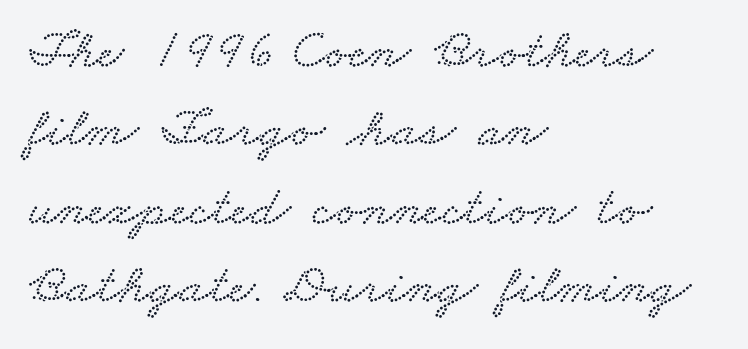
The image shows 56 px wide type; set left-aligned, normal line spacing (1.4x), normal letter spacing, not underlined; low stroke contrast and a small x-height.
